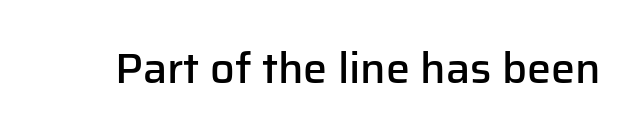
Q: Is the text bold? A: Semi-bold.
Q: Is the text italic (slanted)? A: No, it is upright.
Q: Is the typeface a serif or a sans-serif typeface? A: Sans-serif.
Q: Is the text underlined? A: No.
Q: Is the spacing between letters normal or unusually wide? A: Normal.
Q: Width (condensed, normal, or wide)? A: Normal.
Q: Stroke contrast? A: Low.
Q: x-height? A: Medium.
Q: Monospaced? A: No.
